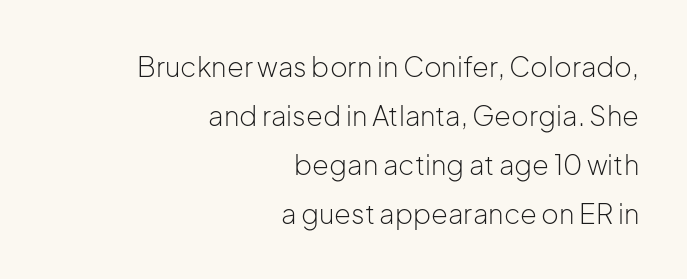
The lines are quadded right. Nope, not italic — everything's standing straight. The weight would be labelled regular, book, light, or lighter still. Students, note that the glyphs here touch the page at normal intervals. The gap between lines stays unmarked.
